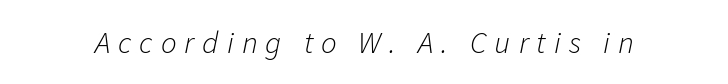
Q: Is the text bold? A: No.
Q: Is the text italic (slanted)? A: Yes, it leans right by about 11 degrees.
Q: Is the text underlined? A: No.
Q: Is the spacing between letters normal or unusually wide? A: Unusually wide.
Q: Width (condensed, normal, or wide)? A: Normal.
Q: Stroke contrast? A: Low.
Q: x-height? A: Medium.
Q: Monospaced? A: No.
